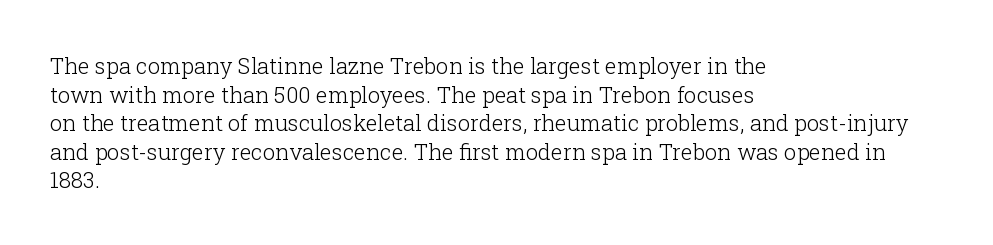
{"italic": "no", "bold": "no", "underline": "no", "align": "left", "line_spacing": "normal", "line_spacing_ratio": 1.3, "letter_spacing": "normal", "letter_spacing_em": 0.0, "glyph_px": 22}
